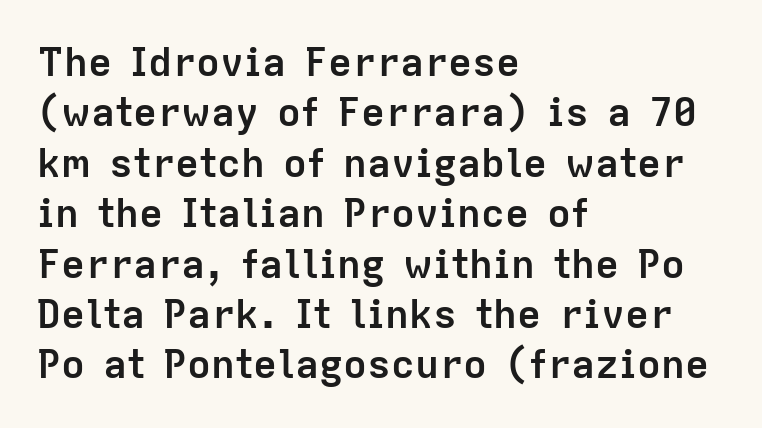
Q: Is the text bold? A: Yes.
Q: Is the text italic (slanted)? A: No, it is upright.
Q: Is the typeface a serif or a sans-serif typeface? A: Sans-serif.
Q: Is the text underlined? A: No.
Q: How is the paragraph aligned? A: Left-aligned.
Q: Is the spacing between letters normal or unusually wide? A: Normal.
Q: Is the spacing between lines tight, normal or loose? A: Normal.
Q: Width (condensed, normal, or wide)? A: Normal.
Q: Stroke contrast? A: Low.
Q: x-height? A: Medium.
Q: Monospaced? A: No.
